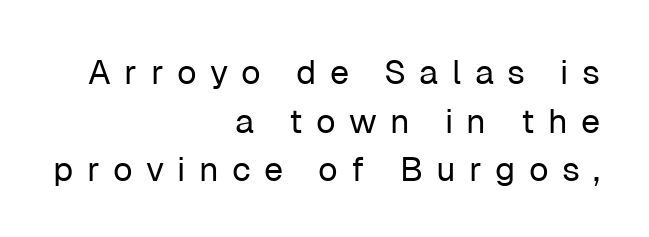
{"serif": "no", "italic": "no", "bold": "no", "weight": "regular", "width": "normal", "stroke_contrast": "low", "x_height": "medium", "monospaced": "no", "underline": "no", "align": "right", "line_spacing": "normal", "line_spacing_ratio": 1.43, "letter_spacing": "wide", "letter_spacing_em": 0.39, "glyph_px": 34}
